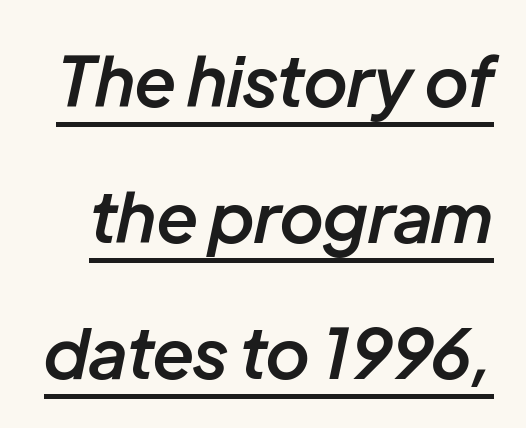
Q: Is the text bold? A: Semi-bold.
Q: Is the text italic (slanted)? A: Yes, it leans right by about 12 degrees.
Q: Is the text underlined? A: Yes.
Q: Is the spacing between letters normal or unusually wide? A: Normal.
Q: Is the spacing between lines tight, normal or loose? A: Loose.
Q: Width (condensed, normal, or wide)? A: Normal.
Q: Stroke contrast? A: Low.
Q: x-height? A: Medium.
Q: Monospaced? A: No.
